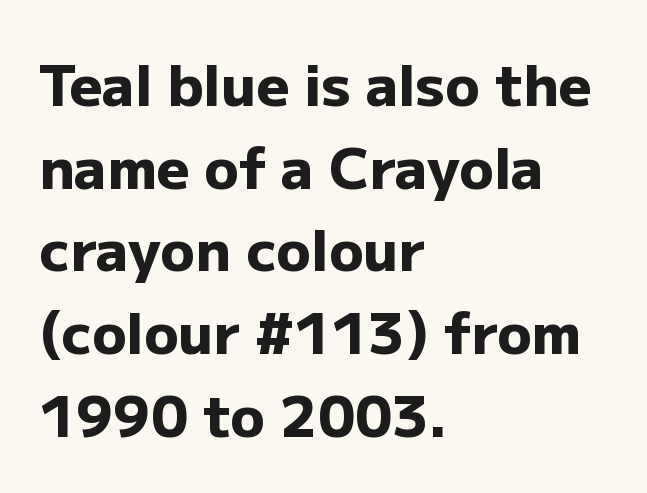
The image shows 57 px heavy sans-serif type, upright; set left-aligned, normal line spacing (1.45x), normal letter spacing, not underlined; low stroke contrast and a medium x-height.
